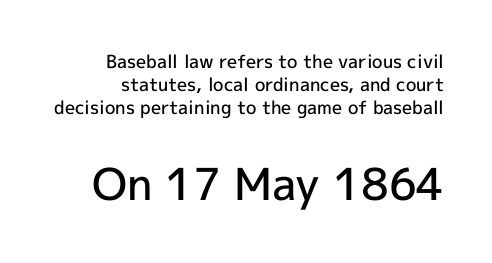
The image shows 44 px semibold sans-serif type, upright; set normal line spacing (1.27x), normal letter spacing, not underlined; the second (bottom) block is 2.44x larger; a medium x-height.
